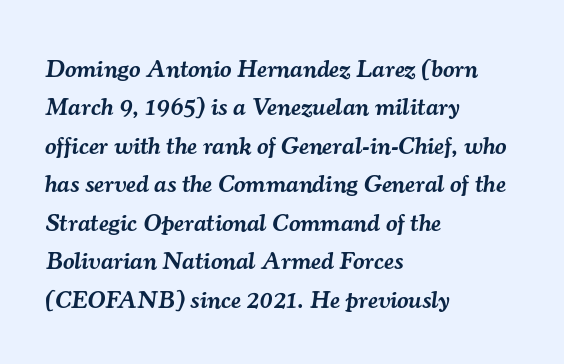
Q: Is the text bold? A: Semi-bold.
Q: Is the text italic (slanted)? A: Yes, it leans right by about 7 degrees.
Q: Is the text underlined? A: No.
Q: How is the paragraph aligned? A: Left-aligned.
Q: Is the spacing between letters normal or unusually wide? A: Normal.
Q: Is the spacing between lines tight, normal or loose? A: Normal.
